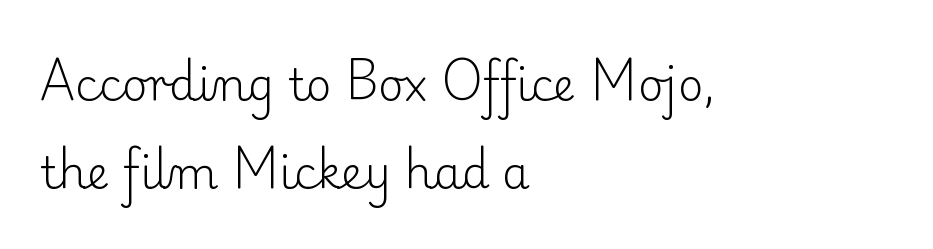
The image shows 44 px light type, upright; set left-aligned, loose line spacing (2.01x), normal letter spacing, not underlined; low stroke contrast and a small x-height.
